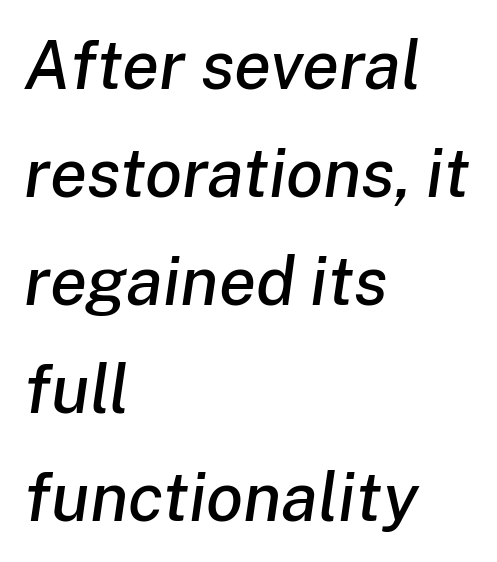
The image shows 68 px text type, italic (leaning right); set left-aligned, normal line spacing (1.59x), normal letter spacing, not underlined; low stroke contrast and a medium x-height.
